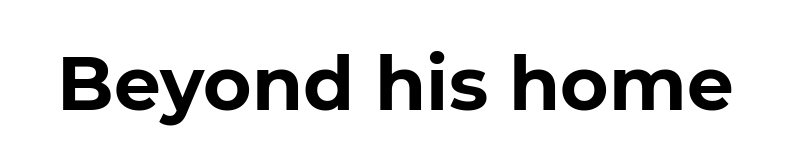
The designer went with a sans here, leaving each stem footless. Spacing verdict: proportional, widths tailored to each character. The letters sit at their default tracking, neither squeezed nor spread. Strong, thick strokes mark this as bold type.
